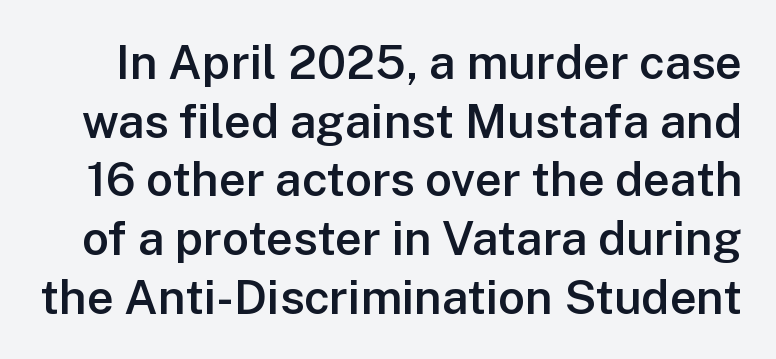
{"serif": "no", "italic": "no", "bold": "semi", "weight": "semibold", "width": "normal", "stroke_contrast": "low", "x_height": "medium", "monospaced": "no", "underline": "no", "line_spacing": "normal", "line_spacing_ratio": 1.25, "letter_spacing": "normal", "letter_spacing_em": 0.0, "glyph_px": 47}
